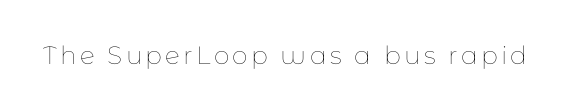
{"italic": "no", "bold": "no", "underline": "no", "glyph_px": 25}
